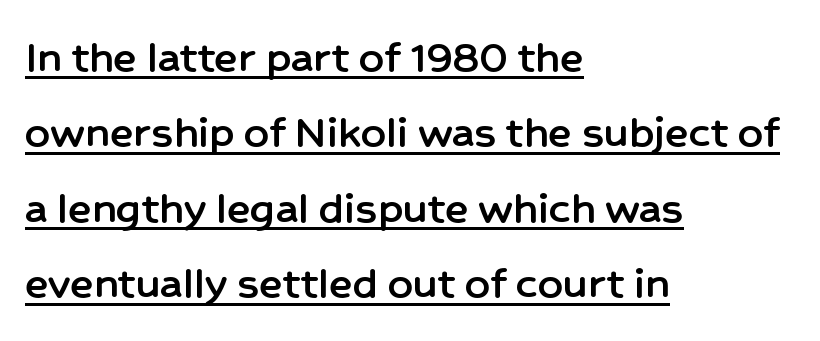
{"serif": "no", "italic": "no", "width": "normal", "stroke_contrast": "low", "x_height": "medium", "monospaced": "no", "underline": "yes", "align": "left", "line_spacing": "normal", "line_spacing_ratio": 1.54, "letter_spacing": "normal", "letter_spacing_em": 0.0, "glyph_px": 49}
